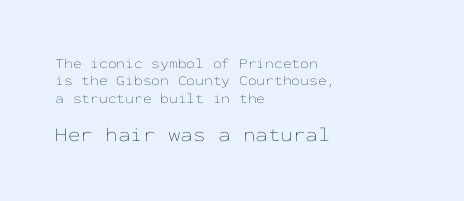
Q: Is the text bold? A: No.
Q: Is the text italic (slanted)? A: No, it is upright.
Q: Is the text underlined? A: No.
Q: How is the paragraph aligned? A: Left-aligned.
Q: Is the spacing between letters normal or unusually wide? A: Normal.
Q: Is the spacing between lines tight, normal or loose? A: Normal.
Q: Which block of text is set in a larger size, the first (top) or the second (bottom)? A: The second (bottom) one.
